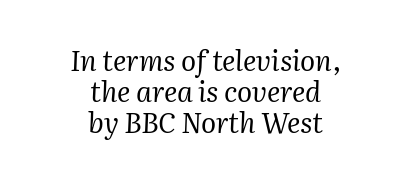
Q: Is the text bold? A: No.
Q: Is the text italic (slanted)? A: Yes, it leans right by about 2 degrees.
Q: Is the typeface a serif or a sans-serif typeface? A: Serif.
Q: Is the text underlined? A: No.
Q: How is the paragraph aligned? A: Centered.
Q: Is the spacing between letters normal or unusually wide? A: Normal.
Q: Is the spacing between lines tight, normal or loose? A: Tight.
Q: Width (condensed, normal, or wide)? A: Normal.
Q: Stroke contrast? A: Medium.
Q: x-height? A: Medium.
Q: Monospaced? A: No.
